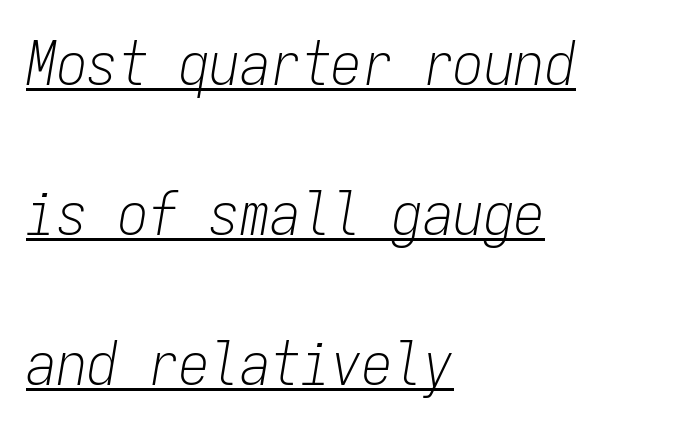
Q: Is the text bold? A: No.
Q: Is the text italic (slanted)? A: Yes, it leans right by about 9 degrees.
Q: Is the text underlined? A: Yes.
Q: How is the paragraph aligned? A: Left-aligned.
Q: Is the spacing between letters normal or unusually wide? A: Normal.
Q: Is the spacing between lines tight, normal or loose? A: Loose.
Q: Width (condensed, normal, or wide)? A: Condensed.
Q: Stroke contrast? A: Low.
Q: x-height? A: Medium.
Q: Monospaced? A: Yes.
